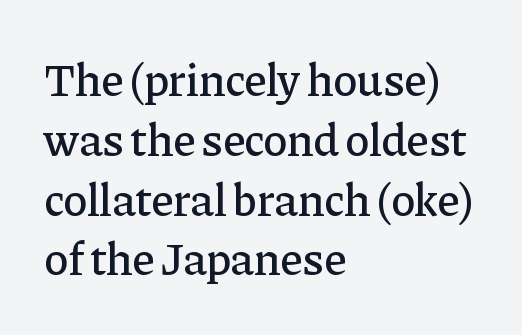
The image shows 46 px serif type, upright; set left-aligned, normal line spacing (1.3x), normal letter spacing, not underlined; low stroke contrast and a medium x-height.
